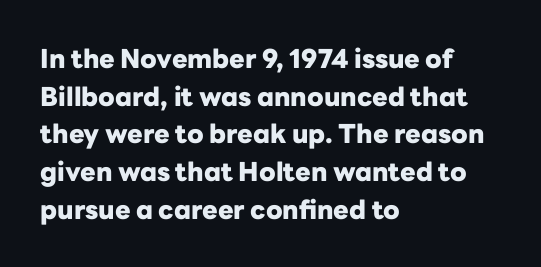
The image shows 26 px bold type, upright; set left-aligned, normal line spacing (1.45x), normal letter spacing, not underlined.
